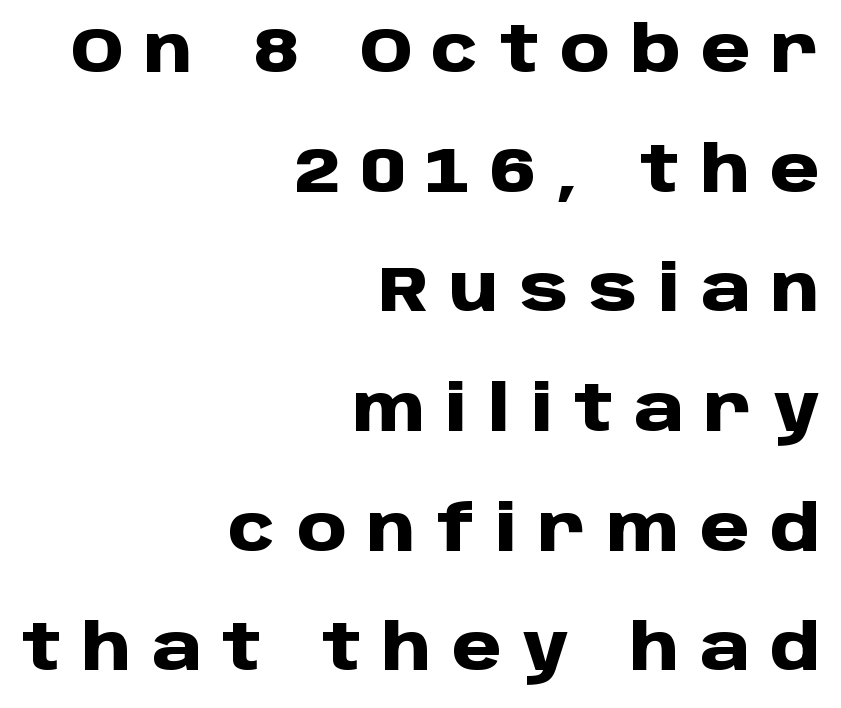
{"serif": "no", "italic": "no", "bold": "yes", "weight": "heavy", "width": "normal", "stroke_contrast": "low", "x_height": "large", "monospaced": "no", "underline": "no", "align": "right", "line_spacing": "loose", "line_spacing_ratio": 1.9, "letter_spacing": "wide", "letter_spacing_em": 0.33, "glyph_px": 63}
